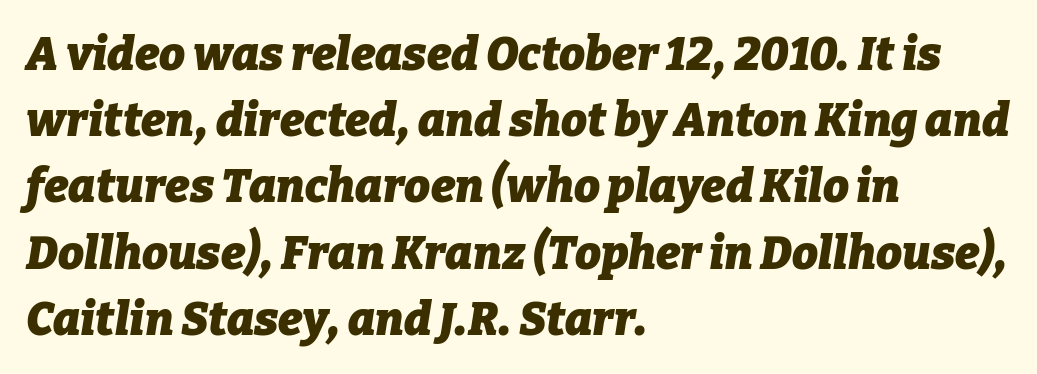
{"italic": "yes", "lean": "right", "slant_degrees": 9, "bold": "yes", "weight": "heavy", "width": "normal", "stroke_contrast": "low", "x_height": "medium", "monospaced": "no", "underline": "no", "align": "left", "line_spacing": "normal", "line_spacing_ratio": 1.44, "letter_spacing": "normal", "letter_spacing_em": 0.0, "glyph_px": 46}
